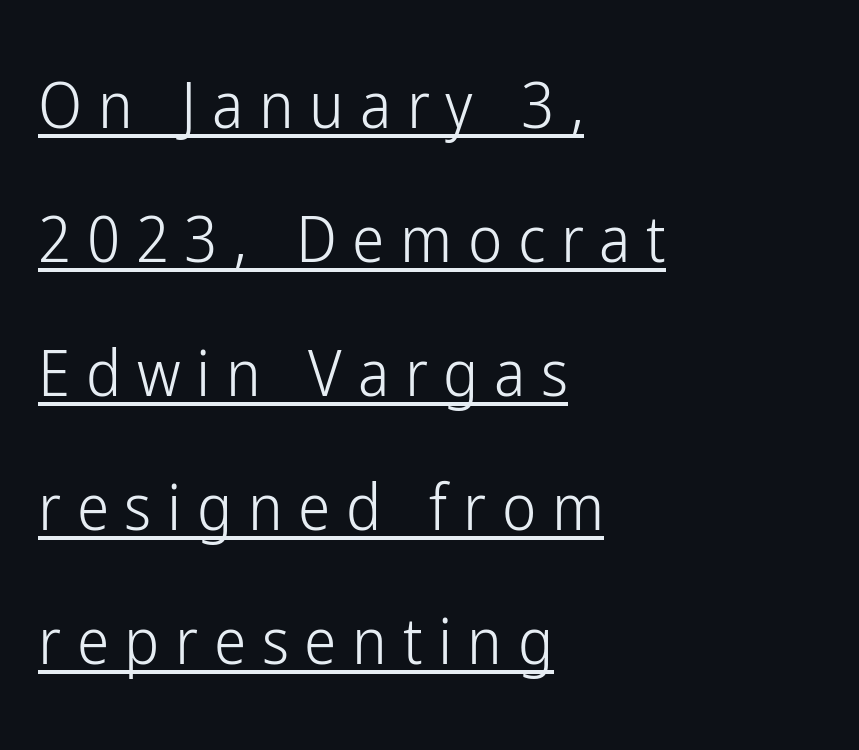
Examine the stroke ends and you'll find no serifs. You could not count columns in this text — the font is proportionally spaced. This is roman type, the default non-slanted kind. Glyph-to-glyph distance is far greater than everyday printed text. Is the type heavy? It reads as light-to-regular instead.
